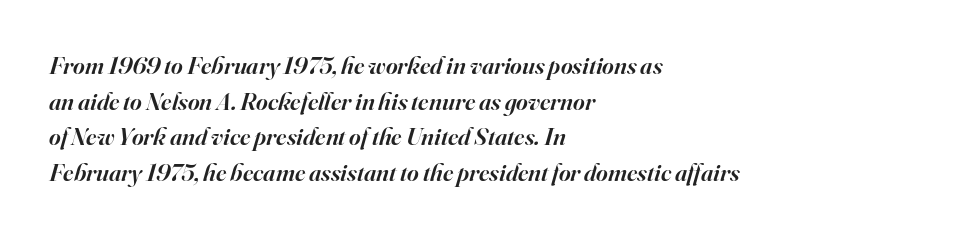
No extra tracking has been applied to these lines. Firm but not heavy-handed strokes: this text is semibold. An italicized treatment has been applied to the whole sample. The space directly below the letters is spotless. The lines sit at an ordinary, default distance from one another.
